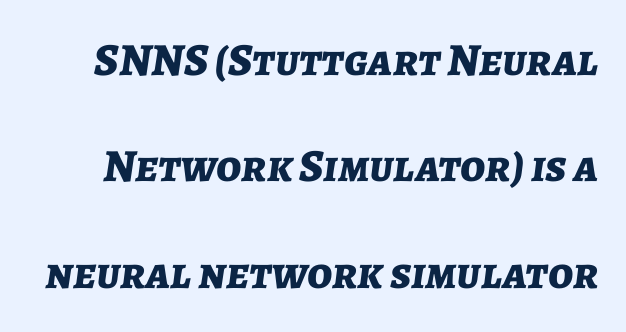
Glance below the letters and you will spot only blank space. The passage shown is emphatically bold. The passage shown is typed in a proportional face where columns would drift. Slant detected: the letters are inclined.
